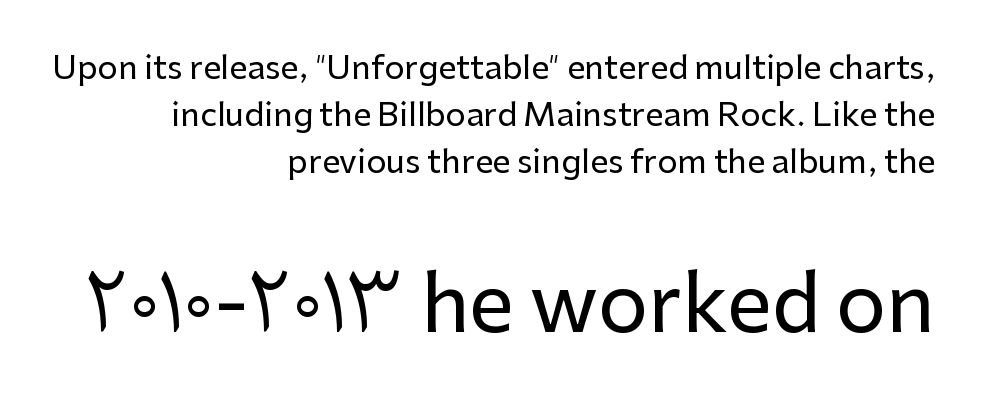
I'd call this a sans setting — the letters go barefoot. Line spacing here is normal. Unmarked baselines from the first word to the last. The lettering stays uniformly vertical, giving the passage a roman look.
